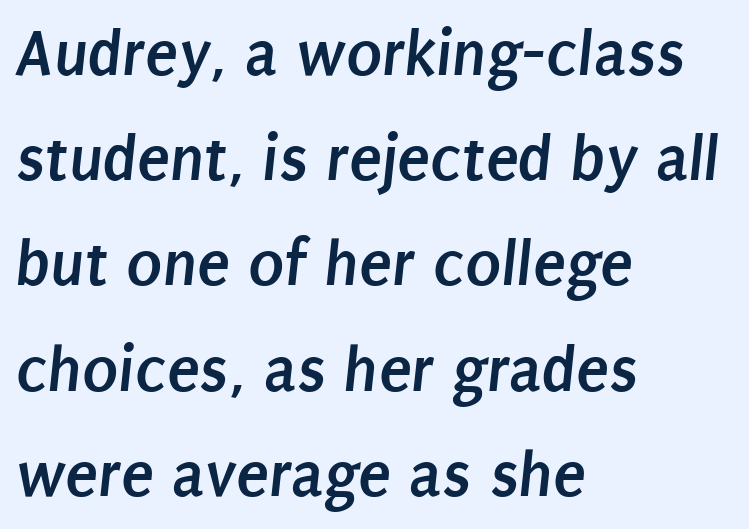
Whoever set this chose a conventional vertical rhythm. In terms of letterspacing, this is plain default setting. Heft: maximum for text — a bold. This rendering employs a face without finishing strokes, i.e., a sans-serif. Lines of text with bare space underneath. Where is the straight margin? On the left.
